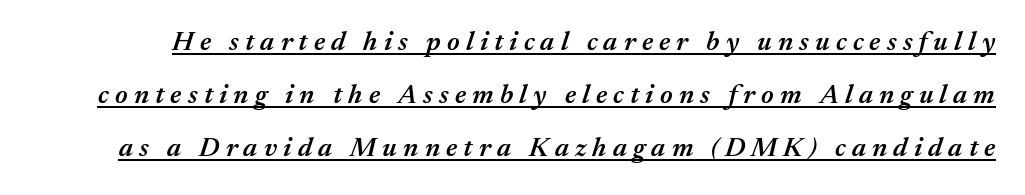
The rendering uses the underline text-decoration. Vertical spacing — loose. You can tell it's italic because the verticals aren't actually vertical. These lines carry some extra weight — a demibold, not a full bold.
